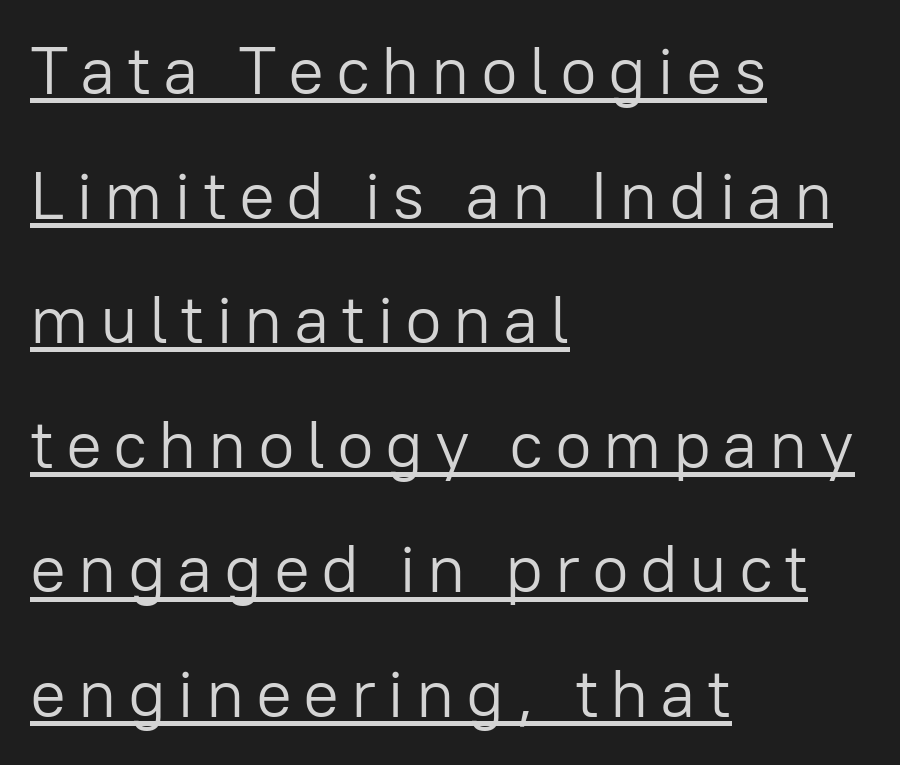
{"serif": "no", "italic": "no", "bold": "no", "weight": "light", "width": "normal", "stroke_contrast": "low", "x_height": "medium", "monospaced": "no", "underline": "yes", "align": "left", "line_spacing_ratio": 1.86, "glyph_px": 67}
